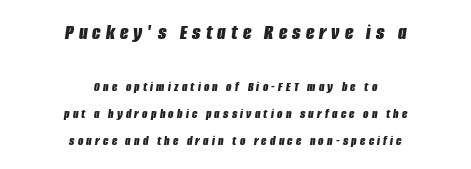
The designer gave the opening block more size than the closing block. Anything drawn beneath the words? Only blank space. Heft: maximum for text — a bold. Typeset on center — no edge is straight. Leading: increased.
